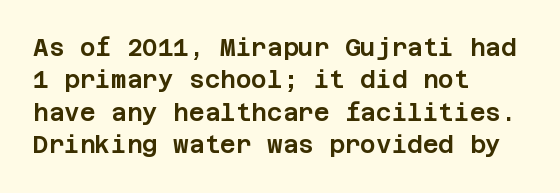
{"italic": "no", "underline": "no", "align": "left", "line_spacing": "normal", "line_spacing_ratio": 1.35, "letter_spacing": "normal", "letter_spacing_em": 0.0, "glyph_px": 24}
